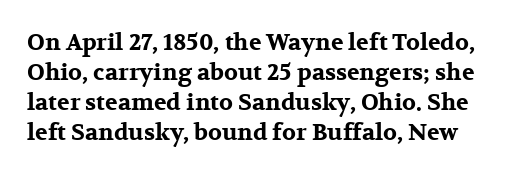
The image shows 23 px bold type, upright; set normal line spacing (1.3x), normal letter spacing, not underlined.
